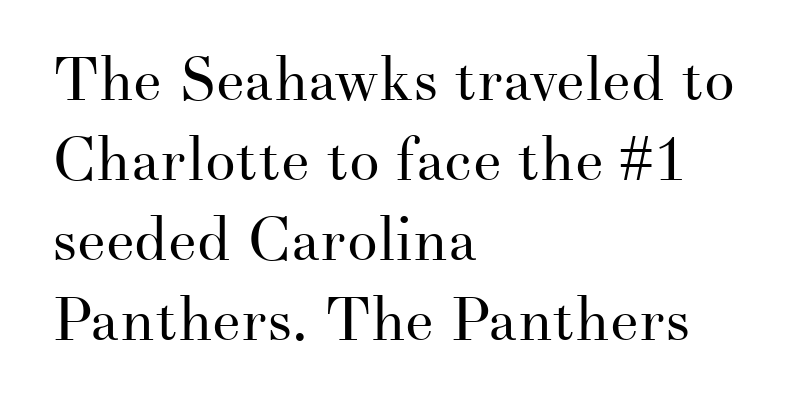
Q: Is the text bold? A: No.
Q: Is the text italic (slanted)? A: No, it is upright.
Q: Is the typeface a serif or a sans-serif typeface? A: Serif.
Q: Is the text underlined? A: No.
Q: How is the paragraph aligned? A: Left-aligned.
Q: Is the spacing between letters normal or unusually wide? A: Normal.
Q: Is the spacing between lines tight, normal or loose? A: Normal.
Q: Width (condensed, normal, or wide)? A: Normal.
Q: Stroke contrast? A: Medium.
Q: x-height? A: Small.
Q: Monospaced? A: No.
